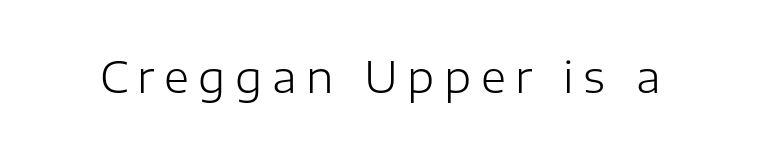
{"serif": "no", "italic": "no", "bold": "no", "weight": "light", "width": "normal", "stroke_contrast": "low", "x_height": "medium", "monospaced": "no", "underline": "no", "letter_spacing": "wide", "letter_spacing_em": 0.22, "glyph_px": 43}
